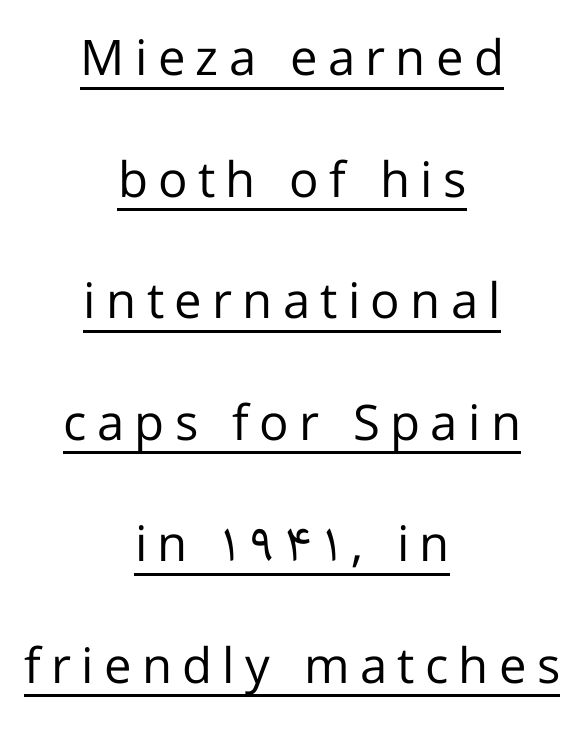
{"serif": "no", "italic": "no", "bold": "no", "weight": "regular", "width": "normal", "stroke_contrast": "low", "x_height": "medium", "monospaced": "no", "underline": "yes", "align": "center", "line_spacing": "loose", "line_spacing_ratio": 2.48, "letter_spacing": "wide", "letter_spacing_em": 0.21, "glyph_px": 49}
